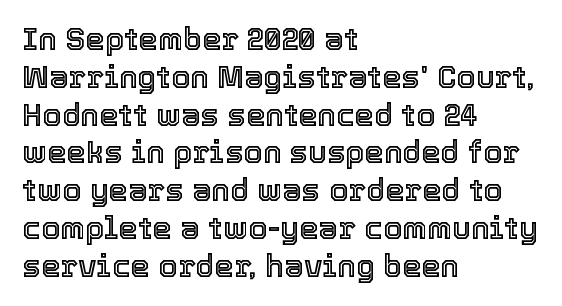
Q: Is the text italic (slanted)? A: No, it is upright.
Q: Is the text underlined? A: No.
Q: How is the paragraph aligned? A: Left-aligned.
Q: Is the spacing between letters normal or unusually wide? A: Normal.
Q: Width (condensed, normal, or wide)? A: Normal.
Q: x-height? A: Medium.
Q: Monospaced? A: No.
